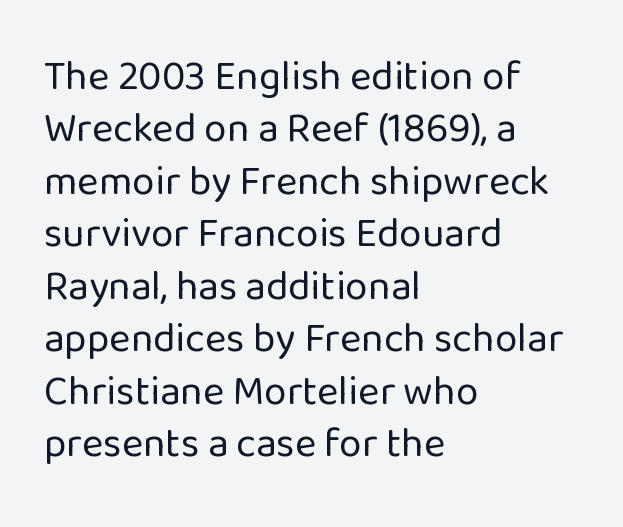
Is the stroke heavy? The answer is a plain regular-or-lighter. Is this a sans? Yes — the strokes have no serifs. Every row of glyphs begins at an identical x-position on the left. Lines of text with bare space underneath. Rendered with straight, roman letterforms. The rendering uses natural spacing where letterforms have individual widths.
